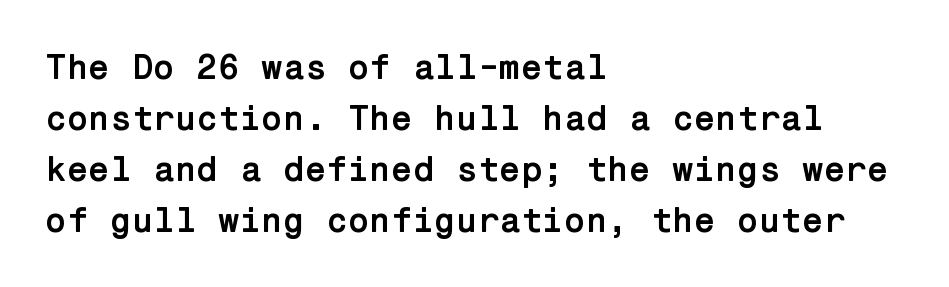
Q: Is the text bold? A: Yes.
Q: Is the text italic (slanted)? A: No, it is upright.
Q: Is the typeface a serif or a sans-serif typeface? A: Sans-serif.
Q: Is the text underlined? A: No.
Q: How is the paragraph aligned? A: Left-aligned.
Q: Is the spacing between letters normal or unusually wide? A: Normal.
Q: Is the spacing between lines tight, normal or loose? A: Normal.
Q: Width (condensed, normal, or wide)? A: Normal.
Q: Stroke contrast? A: Low.
Q: x-height? A: Medium.
